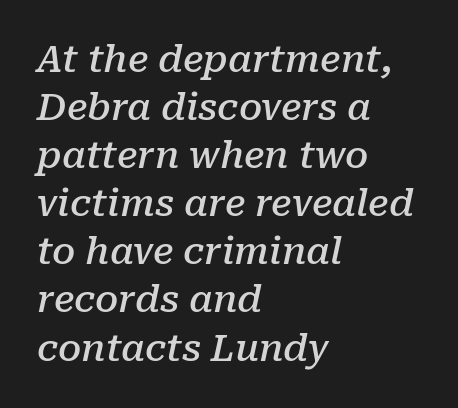
Q: Is the text bold? A: Semi-bold.
Q: Is the text italic (slanted)? A: Yes, it leans right by about 10 degrees.
Q: Is the typeface a serif or a sans-serif typeface? A: Serif.
Q: Is the text underlined? A: No.
Q: How is the paragraph aligned? A: Left-aligned.
Q: Is the spacing between letters normal or unusually wide? A: Normal.
Q: Is the spacing between lines tight, normal or loose? A: Normal.
Q: Width (condensed, normal, or wide)? A: Normal.
Q: Stroke contrast? A: Low.
Q: x-height? A: Medium.
Q: Monospaced? A: No.
